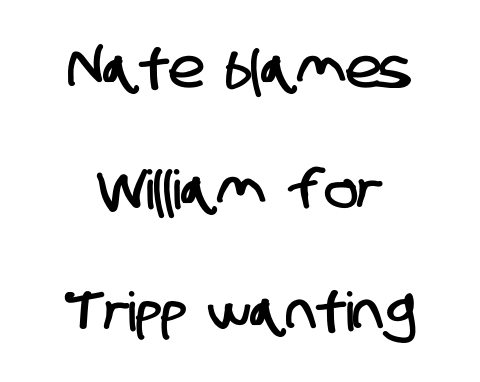
Leading: increased. The typeface chosen for these lines omits serifs. The string is rendered with underlining switched off. Tracking here is standard; glyphs follow each other at the usual distance. Here the designer chose a conventional face with non-uniform glyph widths.
